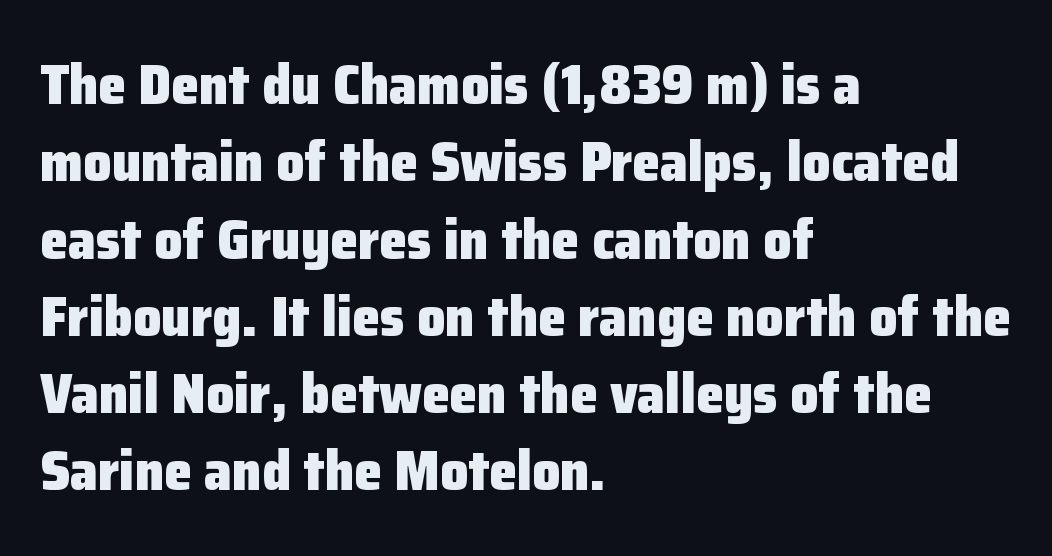
The image shows 56 px heavy sans-serif type, upright; set left-aligned, normal line spacing (1.38x), normal letter spacing, not underlined; low stroke contrast and a medium x-height.
